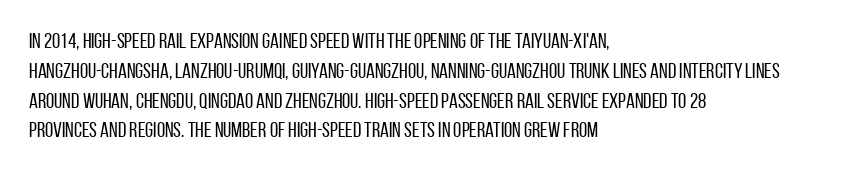
The image shows 21 px text type, upright; set left-aligned, normal line spacing (1.42x), normal letter spacing, not underlined.
